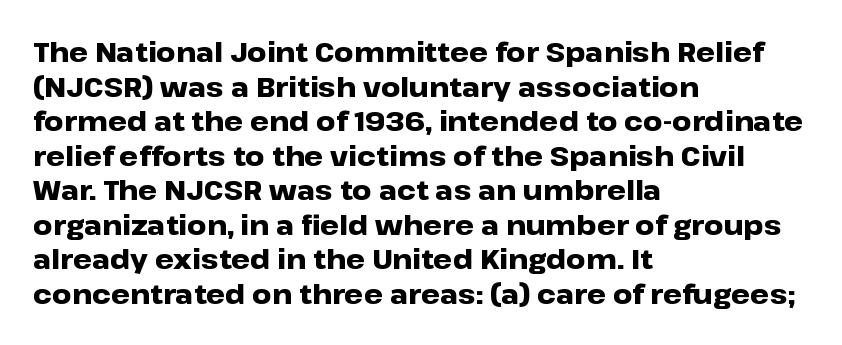
The image shows 27 px bold type, upright; set left-aligned, normal line spacing (1.28x), normal letter spacing, not underlined.
